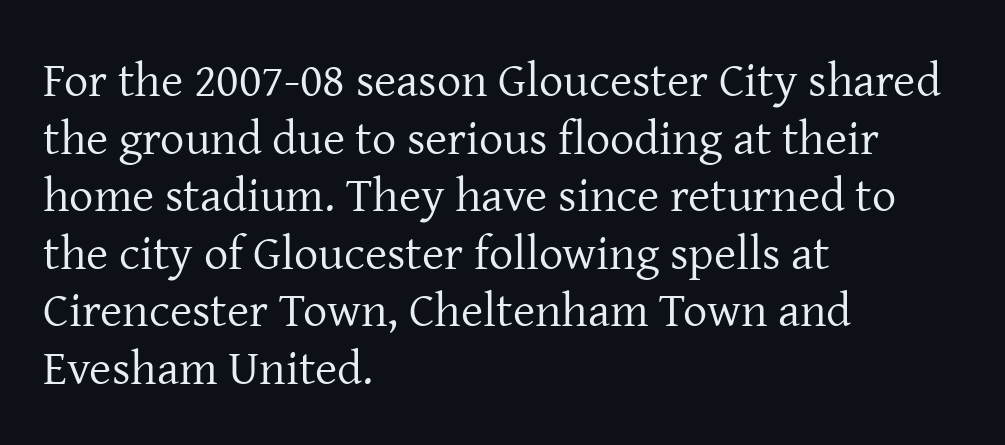
The image shows 48 px regular-weight serif type, upright; set left-aligned, line spacing 1.2x, normal letter spacing, not underlined; low stroke contrast and a medium x-height.
